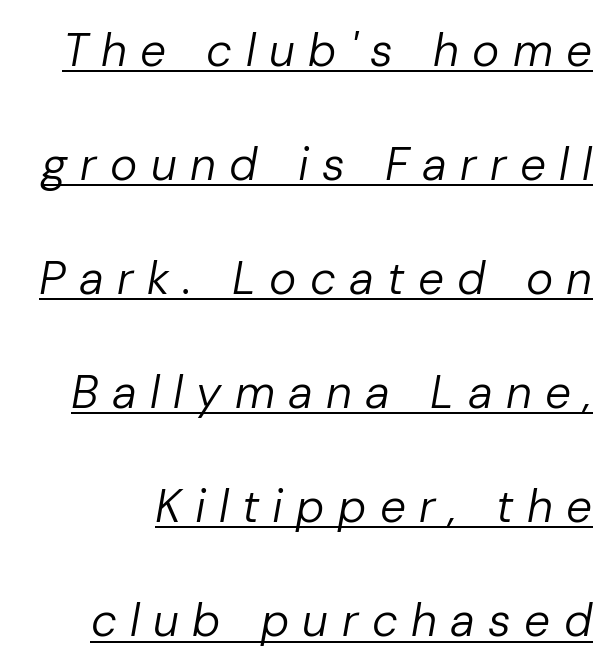
{"italic": "yes", "lean": "right", "slant_degrees": 10, "bold": "no", "weight": "regular", "width": "normal", "stroke_contrast": "low", "x_height": "medium", "monospaced": "no", "underline": "yes", "line_spacing": "loose", "line_spacing_ratio": 2.48, "letter_spacing": "wide", "letter_spacing_em": 0.29, "glyph_px": 46}
